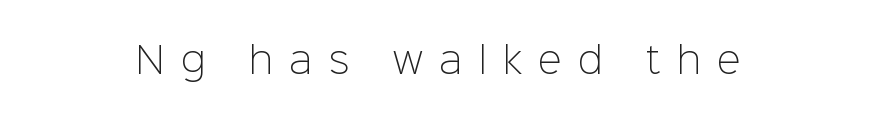
The image shows 36 px light sans-serif type, upright; set unusually wide letter spacing (+0.45 em), not underlined; low stroke contrast and a medium x-height.
